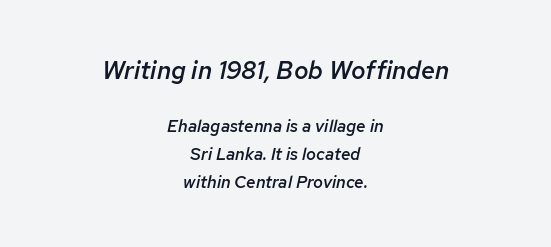
The image shows 25 px text type, italic (leaning right); set centered, normal line spacing (1.64x), normal letter spacing, not underlined; the first (top) block is 1.47x larger.
